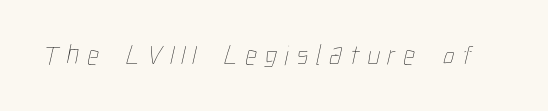
{"bold": "no", "weight": "thin", "width": "condensed", "stroke_contrast": "low", "x_height": "medium", "monospaced": "no", "underline": "no", "letter_spacing": "wide", "letter_spacing_em": 0.28, "glyph_px": 28}
